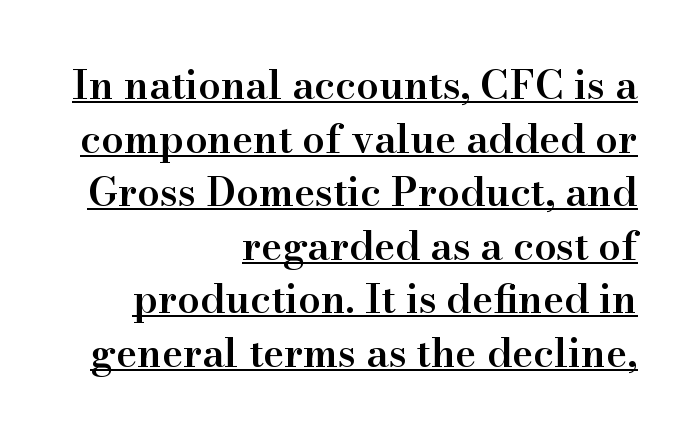
The image shows 40 px semibold serif type, upright; set right-aligned, normal line spacing (1.34x), normal letter spacing, underlined; high stroke contrast and a small x-height.
